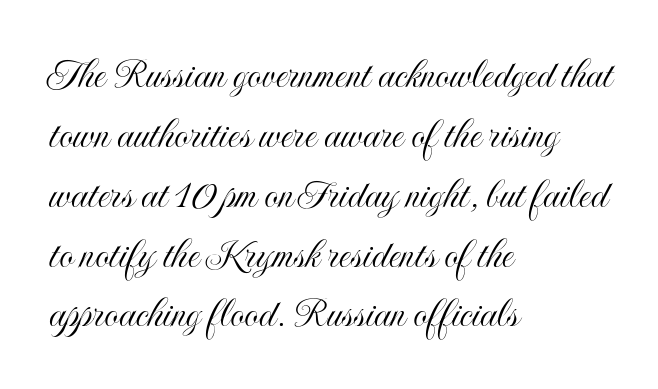
{"width": "condensed", "x_height": "small", "monospaced": "no", "underline": "no", "align": "left", "line_spacing": "normal", "line_spacing_ratio": 1.33, "letter_spacing": "normal", "letter_spacing_em": 0.0, "glyph_px": 45}
